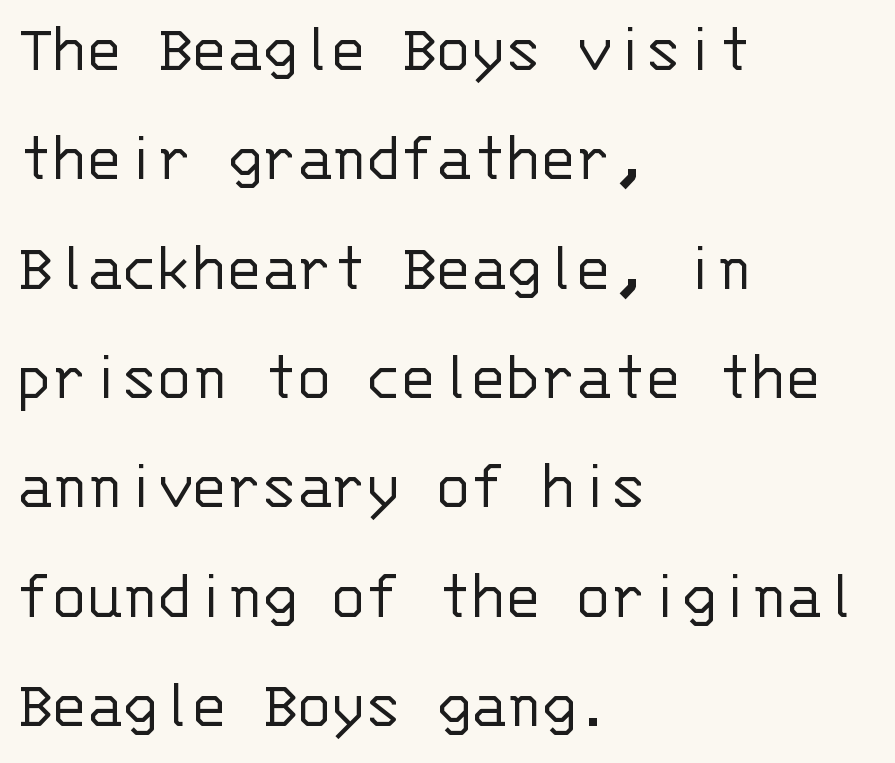
The image shows 71 px light sans-serif type, upright, monospaced; set left-aligned, normal line spacing (1.54x), normal letter spacing, not underlined; low stroke contrast and a large x-height.
